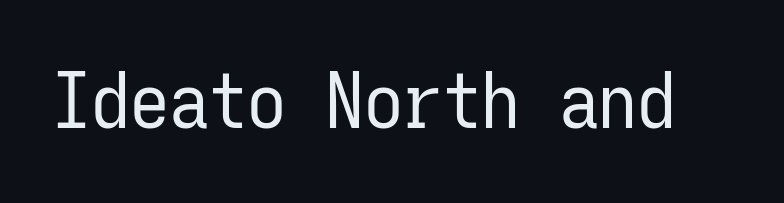
The image shows 78 px regular-weight, condensed sans-serif type, upright, monospaced; set normal letter spacing, not underlined; low stroke contrast and a medium x-height.
